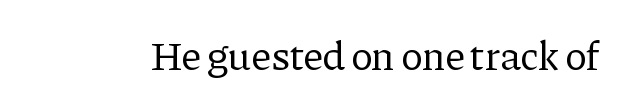
The letterforms sit shoulder to shoulder at normal distance. Here the designer chose a conventional face with non-uniform glyph widths. Unlike italic type, these characters show no tilt at all. Unlike a clean sans, this face finishes its strokes with serifs. Caption: face not bold, strokes unweighted. Underlining? Definitely not there.
